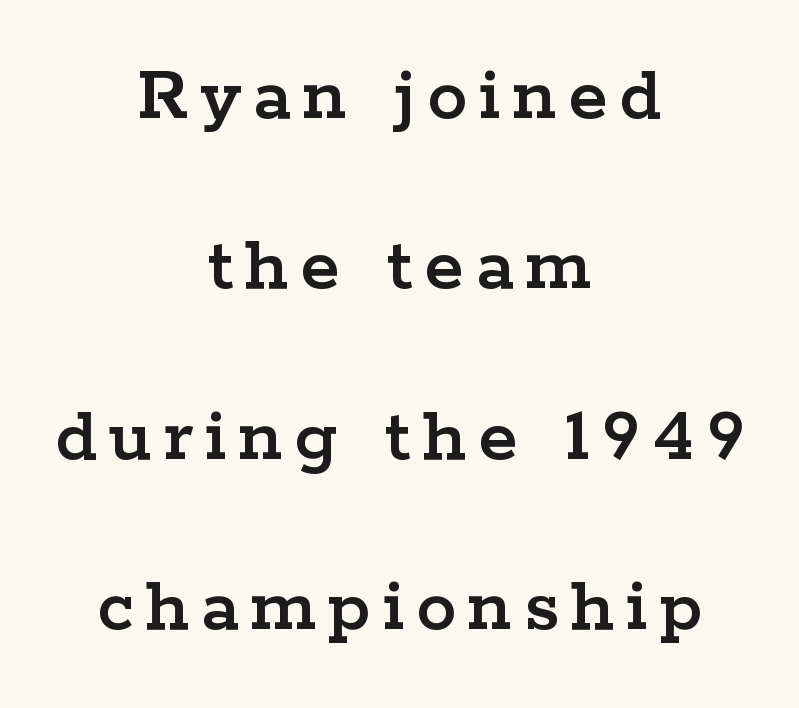
The passage shown is typed in a proportional face where columns would drift. You can tell from the footed stems that serif type was used. The space beneath each line is pristine and unruled. Upright lettering throughout.
